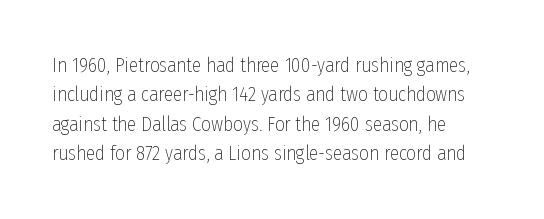
{"italic": "no", "bold": "no", "underline": "no", "align": "left", "line_spacing": "normal", "line_spacing_ratio": 1.4, "letter_spacing": "normal", "letter_spacing_em": 0.0, "glyph_px": 21}
